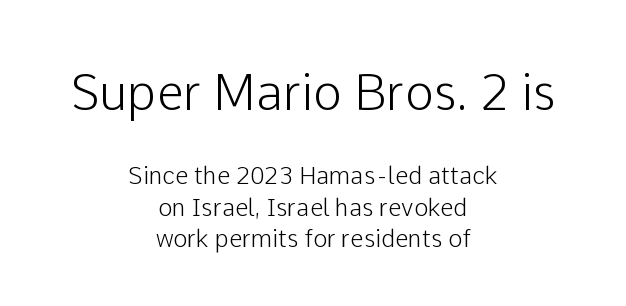
The image shows 49 px sans-serif type, upright; set centered, normal line spacing (1.31x), normal letter spacing, not underlined; the first (top) block is 2.04x larger; low stroke contrast and a medium x-height.
